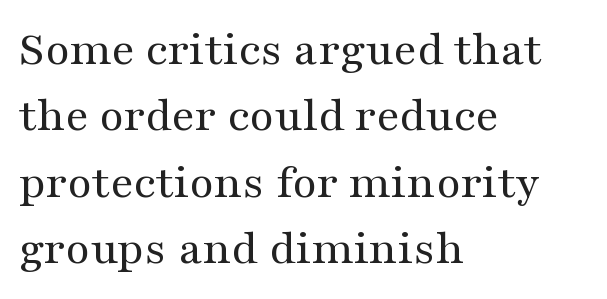
The image shows 50 px regular-weight, wide serif type, upright; set left-aligned, normal line spacing (1.33x), normal letter spacing, not underlined; medium stroke contrast and a medium x-height.
